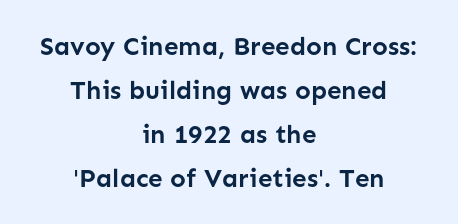
{"italic": "no", "bold": "yes", "underline": "no", "align": "center", "line_spacing": "normal", "line_spacing_ratio": 1.69, "letter_spacing": "normal", "letter_spacing_em": 0.0, "glyph_px": 26}
